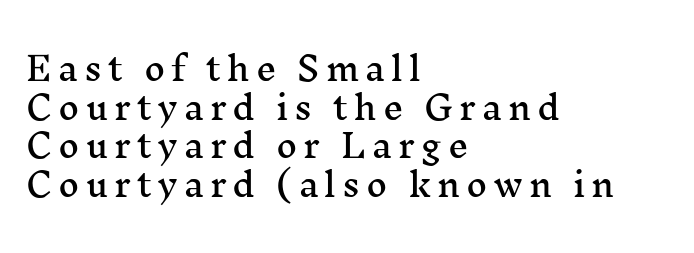
Q: Is the text italic (slanted)? A: No, it is upright.
Q: Is the typeface a serif or a sans-serif typeface? A: Serif.
Q: Is the text underlined? A: No.
Q: How is the paragraph aligned? A: Left-aligned.
Q: Width (condensed, normal, or wide)? A: Wide.
Q: Stroke contrast? A: Medium.
Q: x-height? A: Medium.
Q: Monospaced? A: No.
